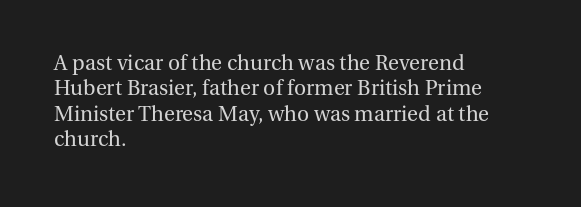
Q: Is the text bold? A: No.
Q: Is the text italic (slanted)? A: No, it is upright.
Q: Is the text underlined? A: No.
Q: How is the paragraph aligned? A: Left-aligned.
Q: Is the spacing between letters normal or unusually wide? A: Normal.
